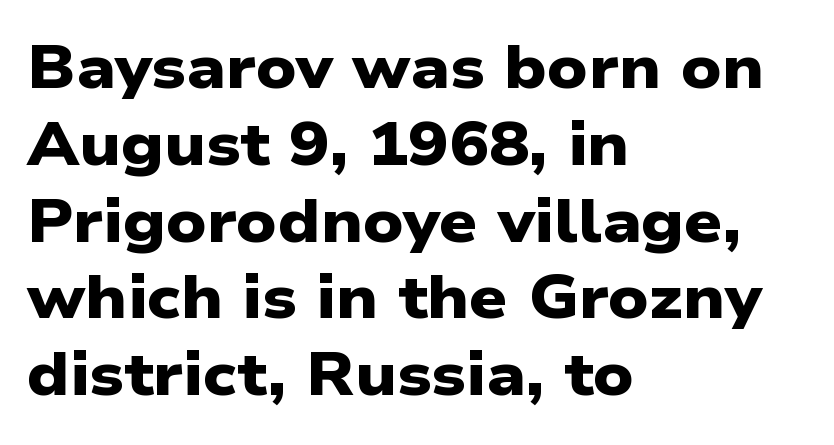
Every row of glyphs begins at an identical x-position on the left. Only glyphs here, with clear space below each row. Examine the stroke ends and you'll find no serifs. Thick stems and heavy bowls — unmistakably bold. The vertical gap from one line to the next is medium. Note the varied advance widths — an 'i' is clearly narrower than an 'm'.
